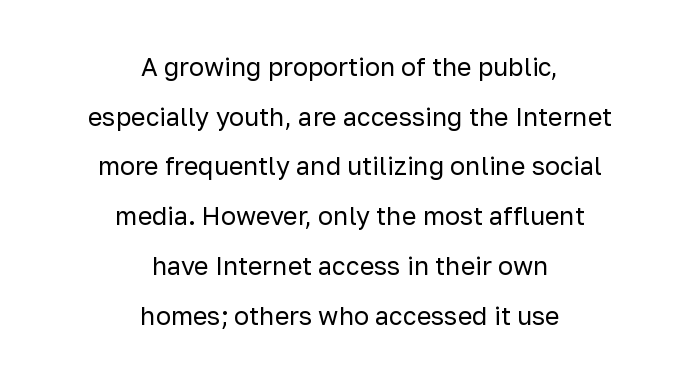
The image shows 25 px text type, upright; set centered, loose line spacing (1.99x), normal letter spacing, not underlined.
